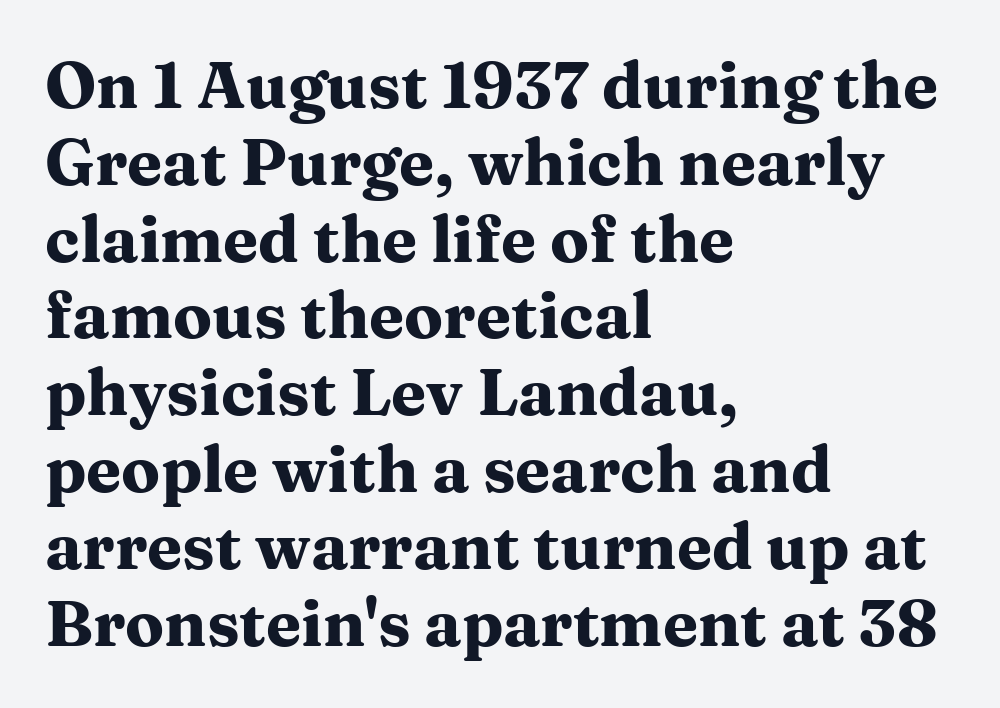
Q: Is the text bold? A: Yes.
Q: Is the text italic (slanted)? A: No, it is upright.
Q: Is the typeface a serif or a sans-serif typeface? A: Serif.
Q: Is the text underlined? A: No.
Q: How is the paragraph aligned? A: Left-aligned.
Q: Is the spacing between letters normal or unusually wide? A: Normal.
Q: Width (condensed, normal, or wide)? A: Wide.
Q: Stroke contrast? A: Medium.
Q: x-height? A: Medium.
Q: Monospaced? A: No.
